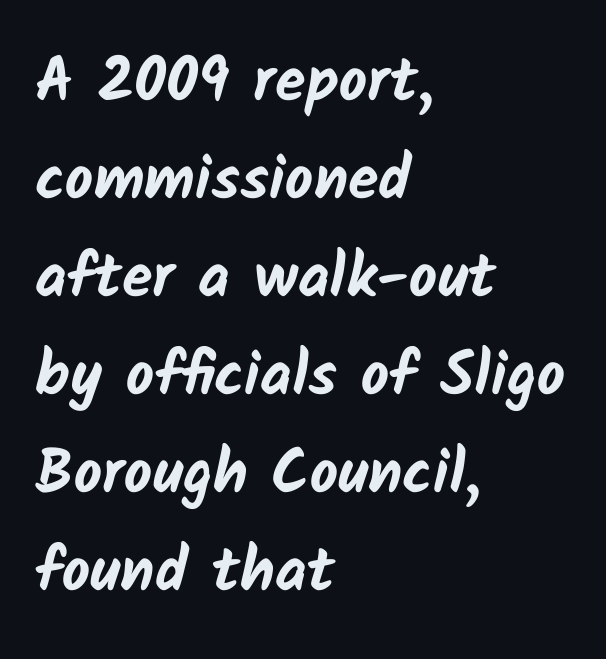
{"serif": "no", "bold": "yes", "weight": "bold", "width": "normal", "stroke_contrast": "low", "x_height": "medium", "monospaced": "no", "underline": "no", "align": "left", "line_spacing": "normal", "line_spacing_ratio": 1.58, "letter_spacing": "normal", "letter_spacing_em": 0.0, "glyph_px": 62}
